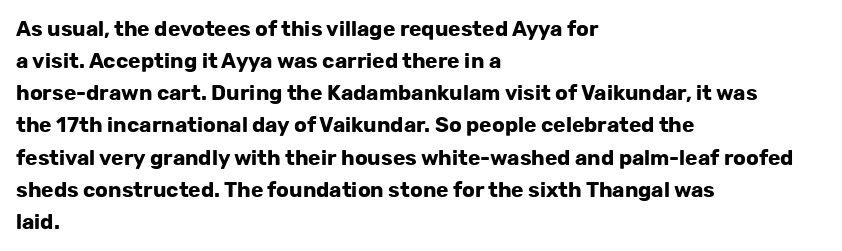
{"italic": "no", "bold": "yes", "underline": "no", "align": "left", "line_spacing": "normal", "line_spacing_ratio": 1.53, "letter_spacing": "normal", "letter_spacing_em": 0.0, "glyph_px": 21}
